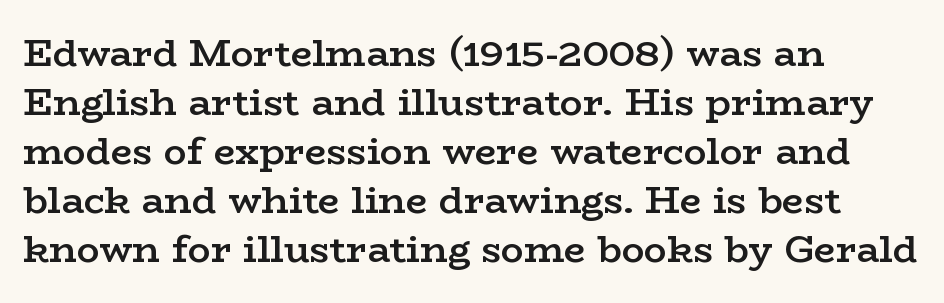
Every letter is mildly thick-stroked: semibold rather than bold. The text was rendered using a seriffed face with decorative stroke endings. Any mark beneath the type? The region is blank. A typesetter would call this proportional, since set widths differ per character. A student would call this left alignment; a typographer would say flush left, rag right. Words appear dense and cohesive because spacing is normal.
